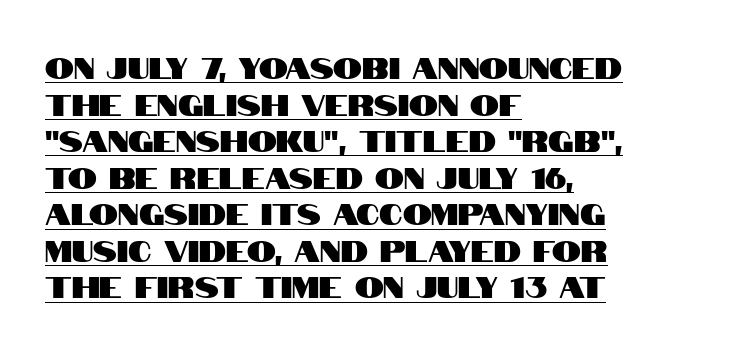
Q: Is the text italic (slanted)? A: No, it is upright.
Q: Is the typeface a serif or a sans-serif typeface? A: Sans-serif.
Q: Is the text underlined? A: Yes.
Q: How is the paragraph aligned? A: Left-aligned.
Q: Is the spacing between letters normal or unusually wide? A: Normal.
Q: Is the spacing between lines tight, normal or loose? A: Normal.
Q: Width (condensed, normal, or wide)? A: Condensed.
Q: Stroke contrast? A: High.
Q: x-height? A: Large.
Q: Monospaced? A: No.
